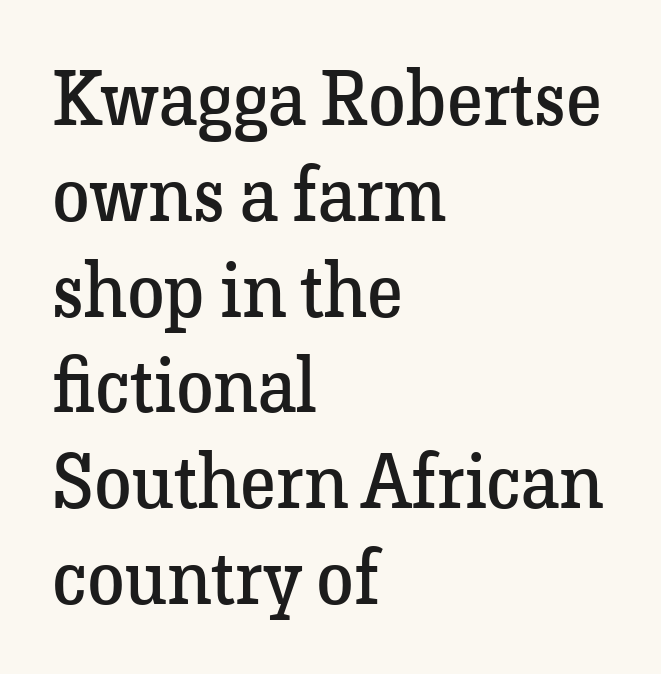
The image shows 76 px regular-weight serif type, upright; set left-aligned, normal line spacing (1.26x), normal letter spacing, not underlined; low stroke contrast and a medium x-height.
